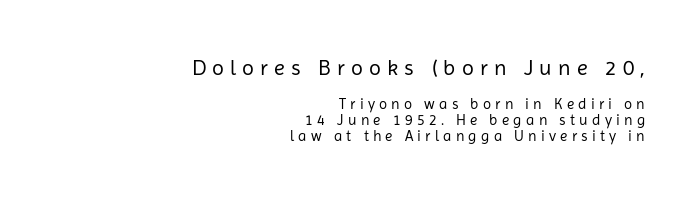
{"italic": "no", "bold": "no", "underline": "no", "align": "right", "line_spacing": "tight", "line_spacing_ratio": 1.06, "letter_spacing": "wide", "letter_spacing_em": 0.28, "larger_block": "first", "size_ratio": 1.47, "glyph_px": 22}
